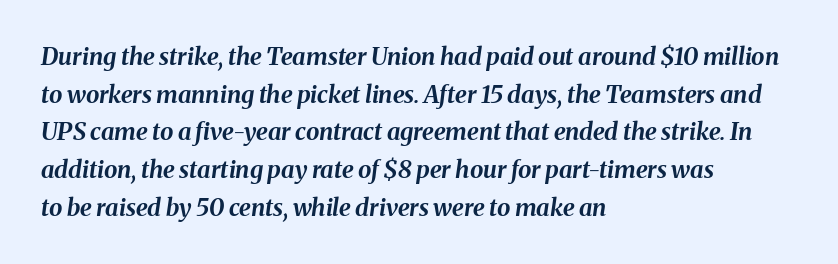
{"italic": "yes", "lean": "right", "slant_degrees": 8, "bold": "yes", "underline": "no", "align": "left", "line_spacing": "normal", "line_spacing_ratio": 1.57, "letter_spacing": "normal", "letter_spacing_em": 0.0, "glyph_px": 24}
